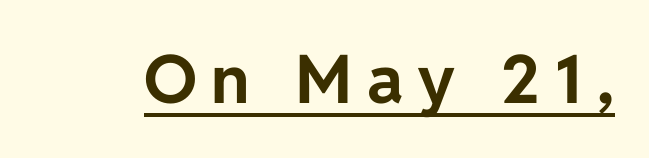
The font's upright variant was chosen for this text. Decoration check: the copy is underlined. This sample has the flowing, uneven cadence of proportional lettering. Spacing between characters has been opened up far beyond the box default.
